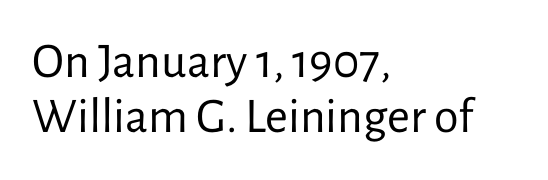
{"serif": "no", "italic": "no", "bold": "no", "weight": "regular", "width": "normal", "stroke_contrast": "low", "x_height": "medium", "monospaced": "no", "underline": "no", "align": "left", "line_spacing": "tight", "line_spacing_ratio": 1.11, "letter_spacing": "normal", "letter_spacing_em": 0.0, "glyph_px": 50}
